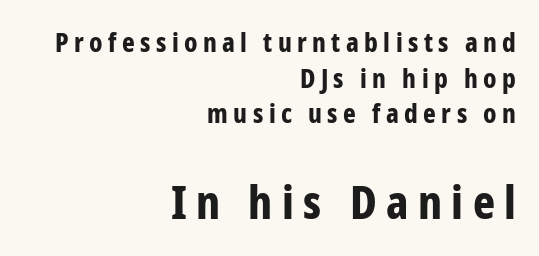
Q: Is the text bold? A: Yes.
Q: Is the text italic (slanted)? A: No, it is upright.
Q: Is the typeface a serif or a sans-serif typeface? A: Sans-serif.
Q: Is the text underlined? A: No.
Q: How is the paragraph aligned? A: Right-aligned.
Q: Is the spacing between letters normal or unusually wide? A: Unusually wide.
Q: Is the spacing between lines tight, normal or loose? A: Normal.
Q: Which block of text is set in a larger size, the first (top) or the second (bottom)? A: The second (bottom) one.
Q: Width (condensed, normal, or wide)? A: Condensed.
Q: Stroke contrast? A: Low.
Q: x-height? A: Medium.
Q: Monospaced? A: No.
